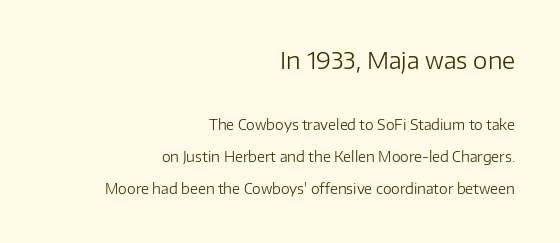
The image shows 23 px text type, upright; set right-aligned, loose line spacing (2.26x), normal letter spacing, not underlined; the first (top) block is 1.64x larger.
